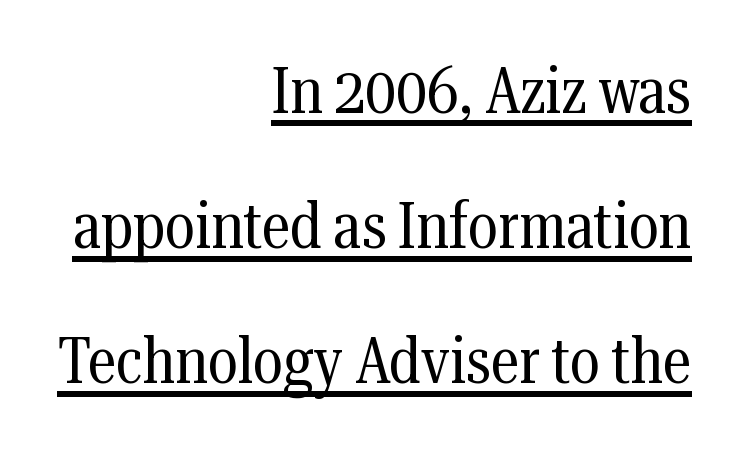
Q: Is the text bold? A: No.
Q: Is the text italic (slanted)? A: No, it is upright.
Q: Is the typeface a serif or a sans-serif typeface? A: Serif.
Q: Is the text underlined? A: Yes.
Q: How is the paragraph aligned? A: Right-aligned.
Q: Is the spacing between letters normal or unusually wide? A: Normal.
Q: Is the spacing between lines tight, normal or loose? A: Loose.
Q: Width (condensed, normal, or wide)? A: Condensed.
Q: Stroke contrast? A: Medium.
Q: x-height? A: Medium.
Q: Monospaced? A: No.
